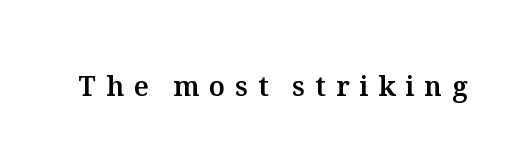
Letter spacing: wide. This is the regular roman posture of the typeface. A bare baseline throughout the passage.
